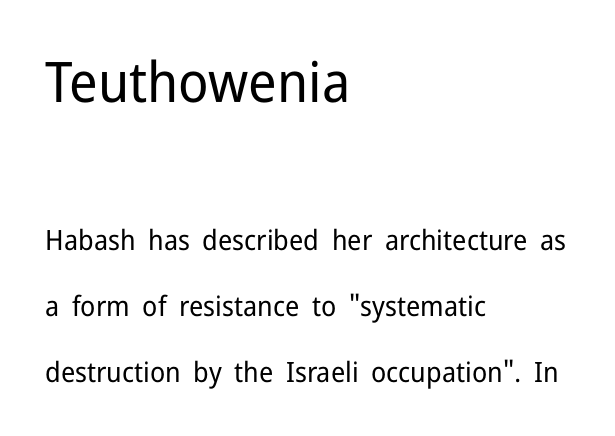
If you measured baseline to baseline, you'd find a long distance. A clean baseline with only descenders dipping below it. Visually the block forms a straight wall on the left and a jagged coastline on the right. Stroke mass is kept to a normal reading level or below.
